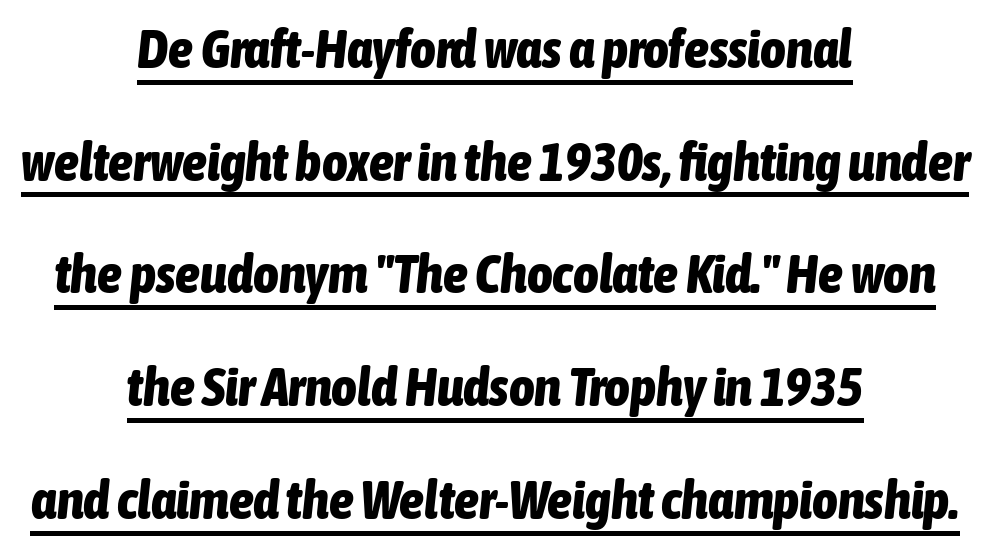
Whoever set this chose breathing room over compactness in the vertical rhythm. How heavy is the stroke? Heavy — this is a bold. The font's italic variant was chosen for this text. The passage shown is typed in a proportional face where columns would drift. Glyph-to-glyph distance matches everyday printed text.
